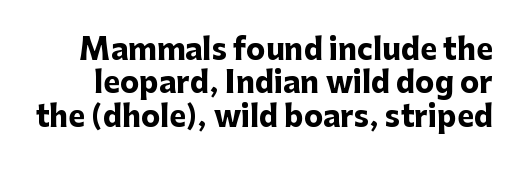
Q: Is the text bold? A: Yes.
Q: Is the text italic (slanted)? A: No, it is upright.
Q: Is the typeface a serif or a sans-serif typeface? A: Sans-serif.
Q: Is the text underlined? A: No.
Q: Is the spacing between letters normal or unusually wide? A: Normal.
Q: Is the spacing between lines tight, normal or loose? A: Tight.
Q: Width (condensed, normal, or wide)? A: Normal.
Q: Stroke contrast? A: Low.
Q: x-height? A: Medium.
Q: Monospaced? A: No.
